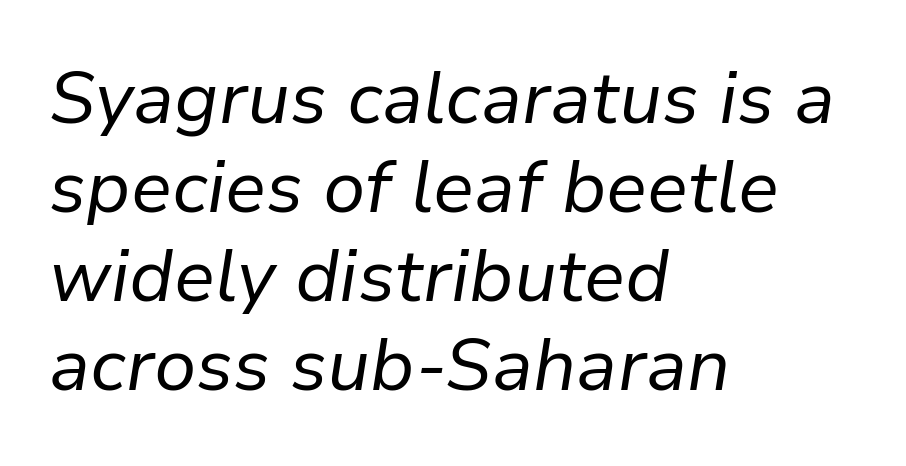
The image shows 73 px regular-weight type, italic (leaning right); set left-aligned, line spacing 1.22x, normal letter spacing, not underlined; low stroke contrast and a medium x-height.
